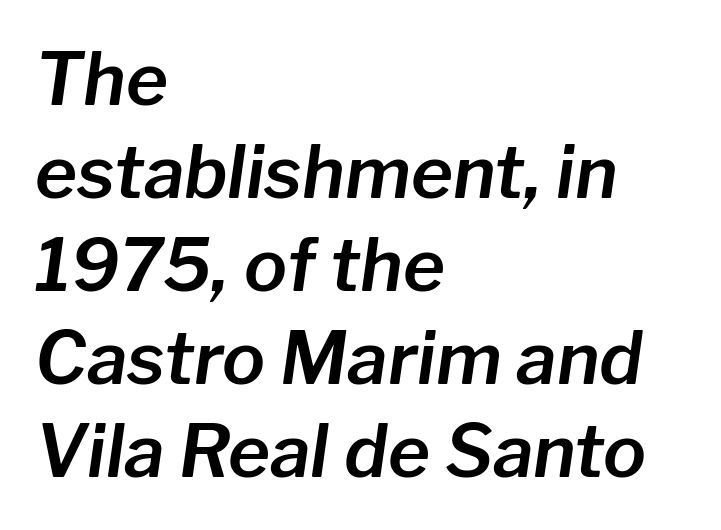
Think of a printed novel: that variable character pitch is what you see here. Evenly set lines give the paragraph a standard silhouette. This sample uses an oblique cut, with every glyph tilted off the vertical. A classic flush-left, rag-right setting is used for this passage. The glyphs are unaccompanied by any horizontal stroke below them. Caption: standard tracking, unaltered.
